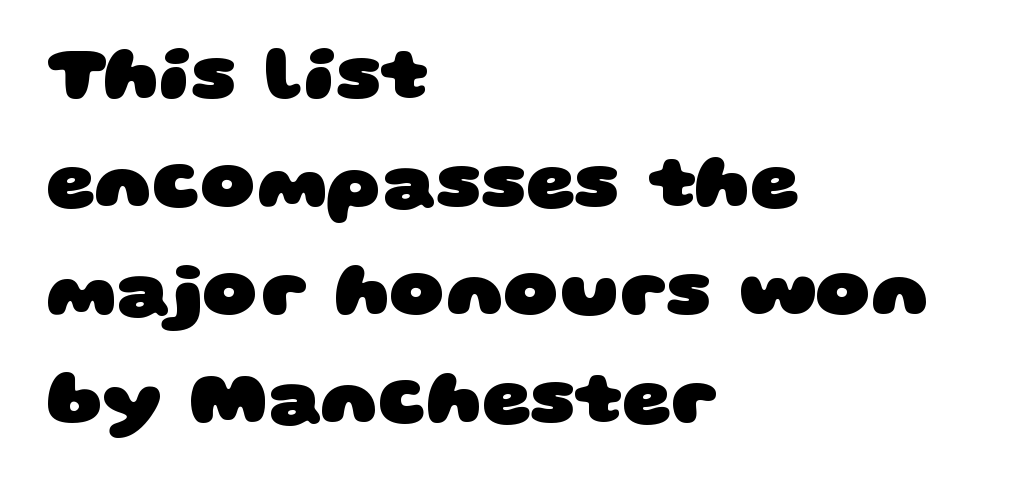
The image shows 76 px heavy, wide sans-serif type; set left-aligned, normal line spacing (1.42x), normal letter spacing, not underlined; low stroke contrast and a large x-height.
